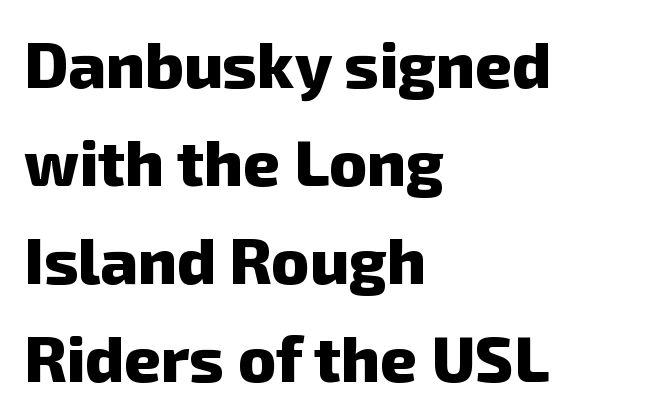
The image shows 64 px heavy sans-serif type; set left-aligned, normal line spacing (1.53x), normal letter spacing, not underlined; low stroke contrast and a medium x-height.
